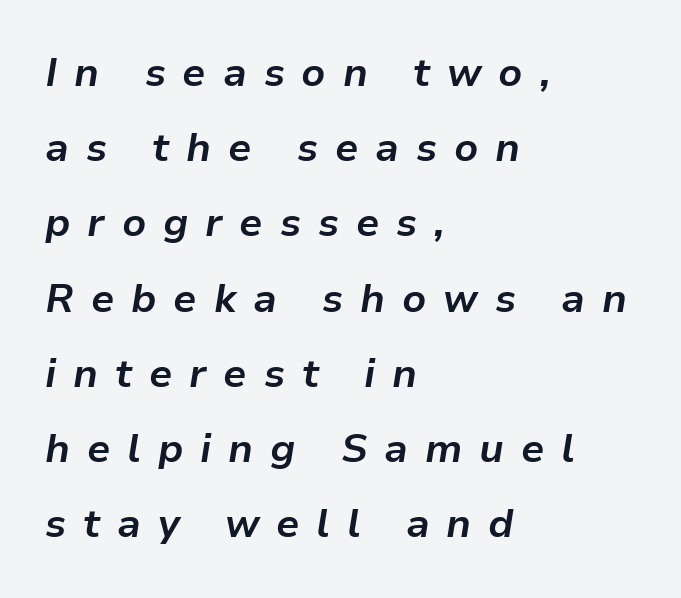
{"italic": "yes", "lean": "right", "slant_degrees": 9, "bold": "yes", "weight": "bold", "width": "normal", "stroke_contrast": "low", "x_height": "medium", "monospaced": "no", "underline": "no", "align": "left", "line_spacing_ratio": 1.88, "letter_spacing": "wide", "letter_spacing_em": 0.42, "glyph_px": 40}
